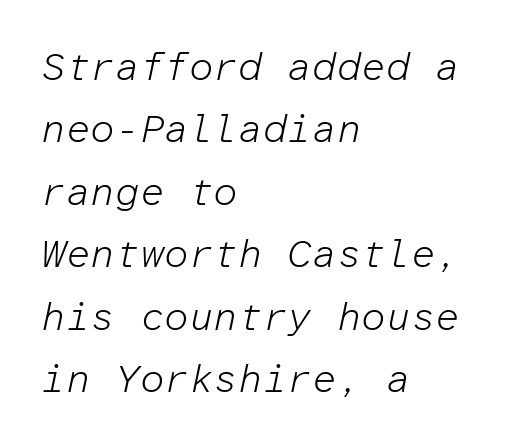
The typesetting does not lean heavy: it is not bold. These lines are rendered in a fixed-pitch font. The lettering tilts uniformly, giving the passage an italic look. Casual observation: everything's shoved over to the left. A clean baseline with only descenders dipping below it.
